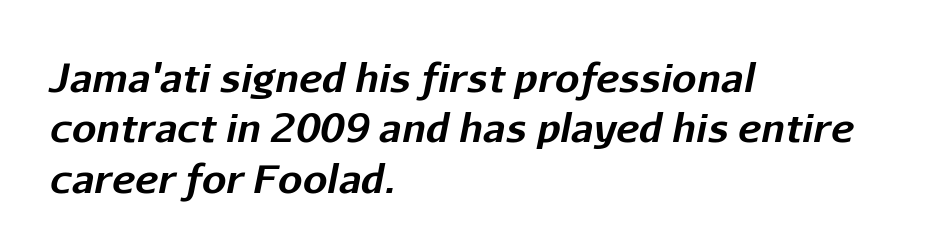
The leading is moderate, giving the passage an even texture. This is oblique type, the kind used for emphasis or titles. Every row of glyphs begins at an identical x-position on the left. Pretty heavy lettering here — definitely bold. Short note: letters normally spaced.
